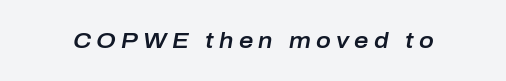
Q: Is the text italic (slanted)? A: Yes, it leans right by about 10 degrees.
Q: Is the text underlined? A: No.
Q: Is the spacing between letters normal or unusually wide? A: Unusually wide.
